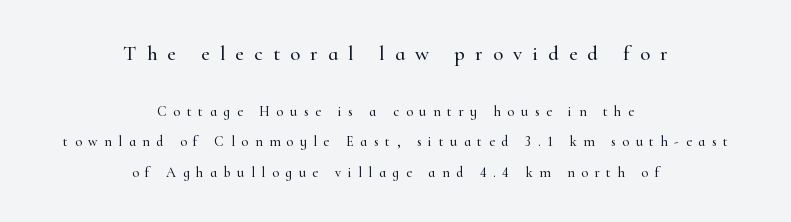
{"italic": "no", "underline": "no", "align": "center", "line_spacing": "loose", "line_spacing_ratio": 2.18, "letter_spacing": "wide", "letter_spacing_em": 0.48, "larger_block": "first", "size_ratio": 1.5, "glyph_px": 21}
